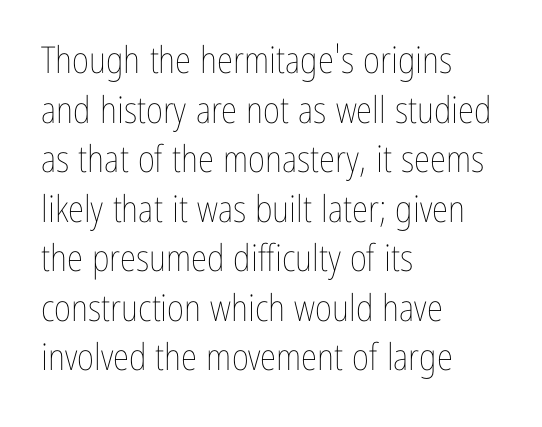
Spacing verdict: proportional, widths tailored to each character. This is roman type, the default non-slanted kind. Vertically, the passage feels balanced, rows spaced as you'd expect. The area under the type is left untouched. Students, note that the glyphs here touch the page at normal intervals.
